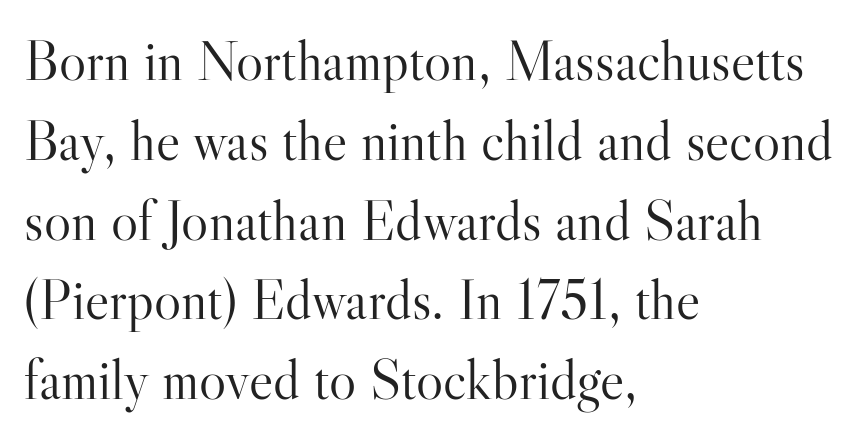
Unmarked baselines from the first word to the last. Caption: face not bold, strokes unweighted. The lettering stays uniformly vertical, giving the passage a roman look. The rendering uses natural spacing where letterforms have individual widths.
